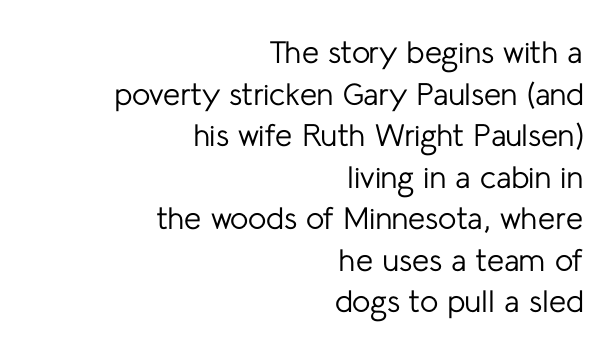
{"serif": "no", "italic": "no", "bold": "no", "weight": "regular", "width": "normal", "stroke_contrast": "low", "x_height": "medium", "monospaced": "no", "underline": "no", "align": "right", "line_spacing": "normal", "line_spacing_ratio": 1.34, "letter_spacing": "normal", "letter_spacing_em": 0.0, "glyph_px": 31}
